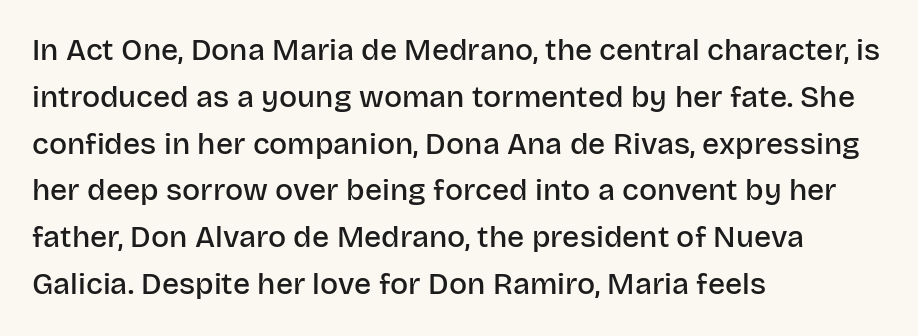
{"serif": "no", "italic": "no", "bold": "semi", "weight": "semibold", "width": "normal", "stroke_contrast": "low", "x_height": "large", "monospaced": "no", "underline": "no", "align": "left", "line_spacing": "normal", "line_spacing_ratio": 1.56, "letter_spacing": "normal", "letter_spacing_em": 0.0, "glyph_px": 30}
